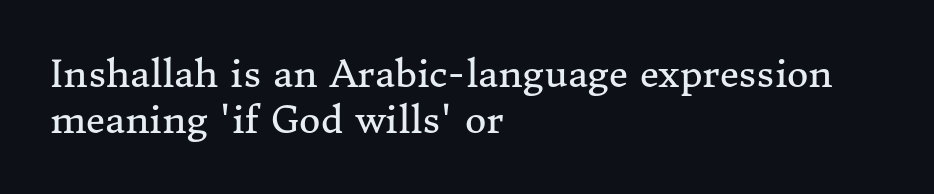
What stands out about the letter spacing? Nothing — it is the standard amount. The type sits square on the baseline with zero lean. To sum up the face: it has serifs. Any mark beneath the type? The region is blank.
